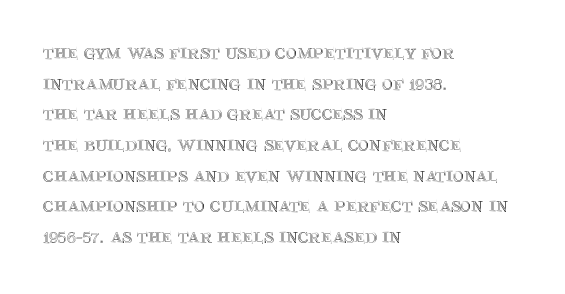
The image shows 21 px text type, upright; set left-aligned, normal line spacing (1.46x), normal letter spacing, not underlined.
